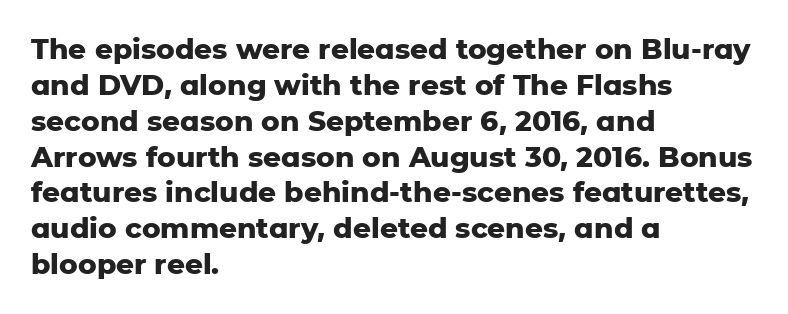
Q: Is the text bold? A: Yes.
Q: Is the text italic (slanted)? A: No, it is upright.
Q: Is the typeface a serif or a sans-serif typeface? A: Sans-serif.
Q: Is the text underlined? A: No.
Q: How is the paragraph aligned? A: Left-aligned.
Q: Is the spacing between letters normal or unusually wide? A: Normal.
Q: Is the spacing between lines tight, normal or loose? A: Normal.
Q: Width (condensed, normal, or wide)? A: Normal.
Q: Stroke contrast? A: Low.
Q: x-height? A: Medium.
Q: Monospaced? A: No.
